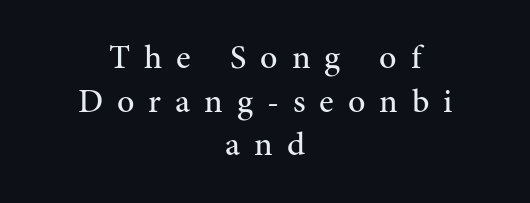
{"serif": "yes", "italic": "no", "bold": "no", "weight": "regular", "width": "normal", "stroke_contrast": "medium", "x_height": "medium", "monospaced": "no", "underline": "no", "align": "center", "line_spacing": "normal", "line_spacing_ratio": 1.28, "letter_spacing": "wide", "letter_spacing_em": 0.41, "glyph_px": 34}
